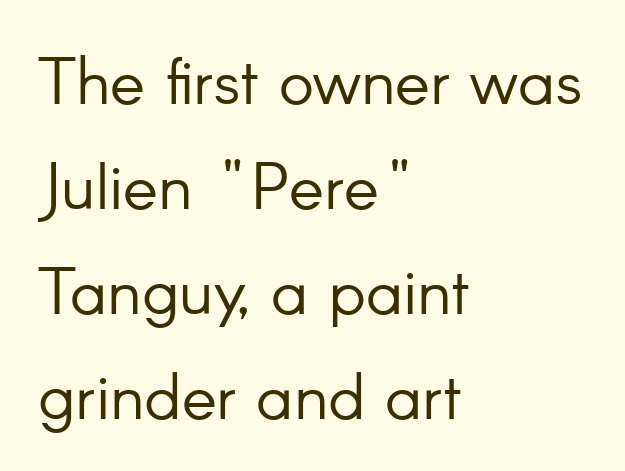
{"serif": "no", "italic": "no", "bold": "no", "weight": "light", "width": "normal", "stroke_contrast": "low", "x_height": "small", "monospaced": "no", "underline": "no", "align": "left", "line_spacing": "normal", "line_spacing_ratio": 1.59, "letter_spacing": "normal", "letter_spacing_em": 0.0, "glyph_px": 66}
